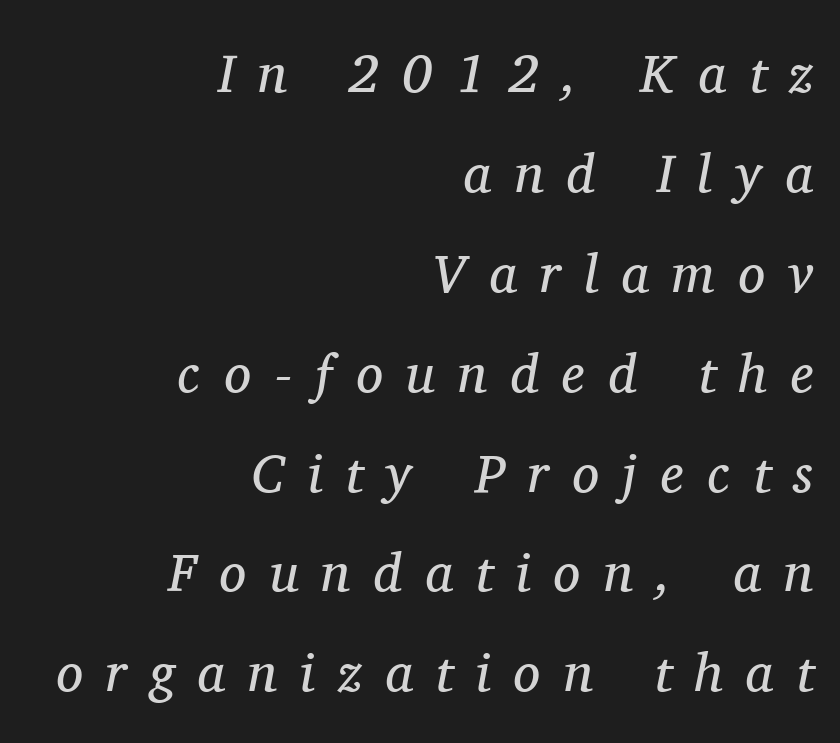
The image shows 54 px regular-weight serif type, italic (leaning right); set right-aligned, line spacing 1.85x, unusually wide letter spacing (+0.43 em), not underlined; medium stroke contrast and a medium x-height.
